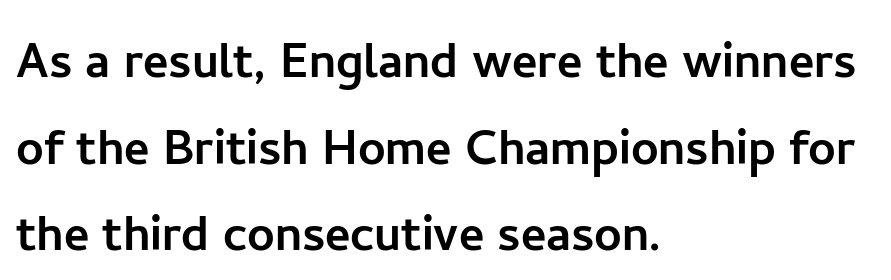
The image shows 61 px sans-serif type, upright; set left-aligned, normal line spacing (1.42x), normal letter spacing, not underlined; low stroke contrast and a medium x-height.
